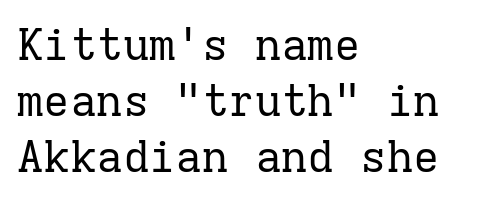
Look at the bottom of the vertical strokes: they flare into serifs here. Only glyphs here, with clear space below each row. Students, note that the glyphs here touch the page at normal intervals. Is the type heavy? It reads as light-to-regular instead.
